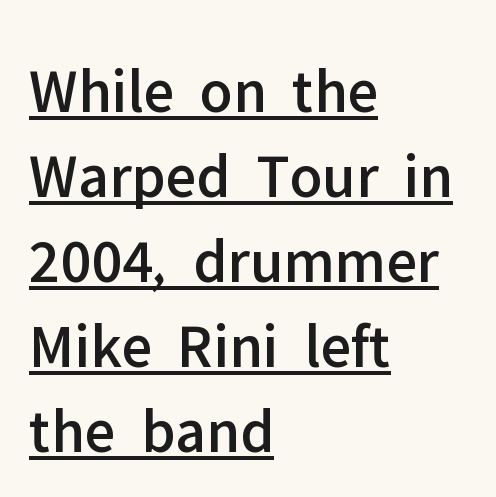
Q: Is the text italic (slanted)? A: No, it is upright.
Q: Is the typeface a serif or a sans-serif typeface? A: Sans-serif.
Q: Is the text underlined? A: Yes.
Q: How is the paragraph aligned? A: Left-aligned.
Q: Is the spacing between letters normal or unusually wide? A: Normal.
Q: Is the spacing between lines tight, normal or loose? A: Normal.
Q: Width (condensed, normal, or wide)? A: Normal.
Q: Stroke contrast? A: Low.
Q: x-height? A: Medium.
Q: Monospaced? A: No.
